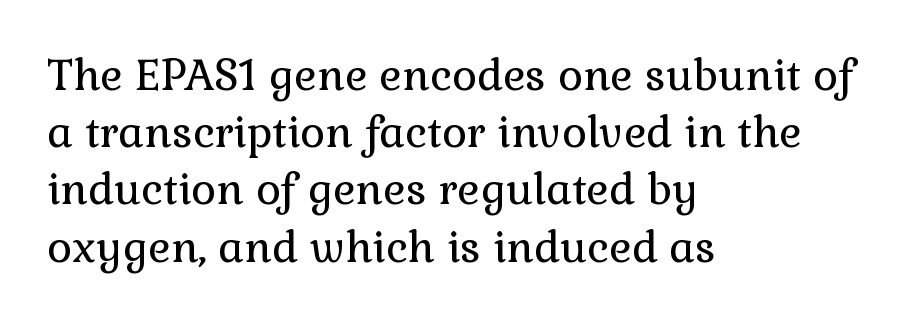
The image shows 43 px regular-weight serif type, upright; set left-aligned, normal line spacing (1.33x), normal letter spacing, not underlined; low stroke contrast and a medium x-height.
